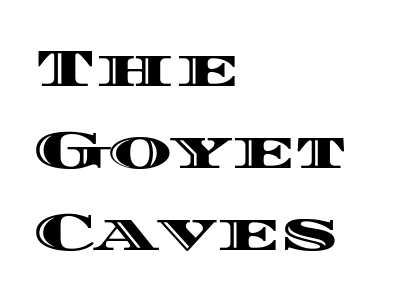
{"italic": "no", "width": "wide", "x_height": "large", "monospaced": "no", "underline": "no", "align": "left", "line_spacing": "normal", "line_spacing_ratio": 1.52, "letter_spacing": "normal", "letter_spacing_em": 0.0, "glyph_px": 54}
